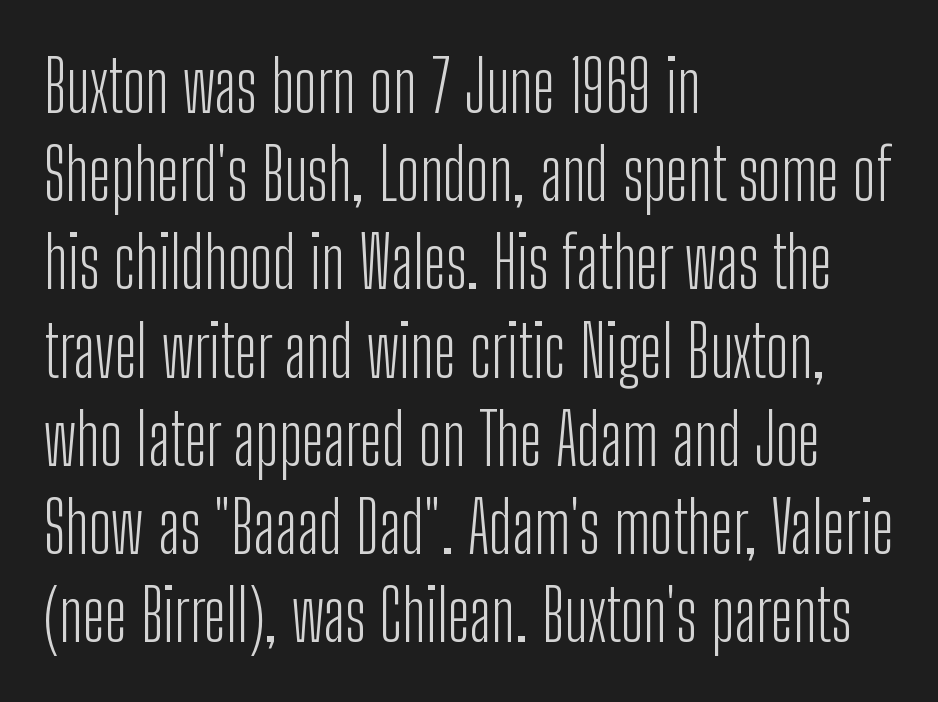
Q: Is the text bold? A: No.
Q: Is the text italic (slanted)? A: No, it is upright.
Q: Is the typeface a serif or a sans-serif typeface? A: Sans-serif.
Q: Is the text underlined? A: No.
Q: How is the paragraph aligned? A: Left-aligned.
Q: Is the spacing between letters normal or unusually wide? A: Normal.
Q: Is the spacing between lines tight, normal or loose? A: Normal.
Q: Width (condensed, normal, or wide)? A: Condensed.
Q: Stroke contrast? A: Low.
Q: x-height? A: Medium.
Q: Monospaced? A: No.
